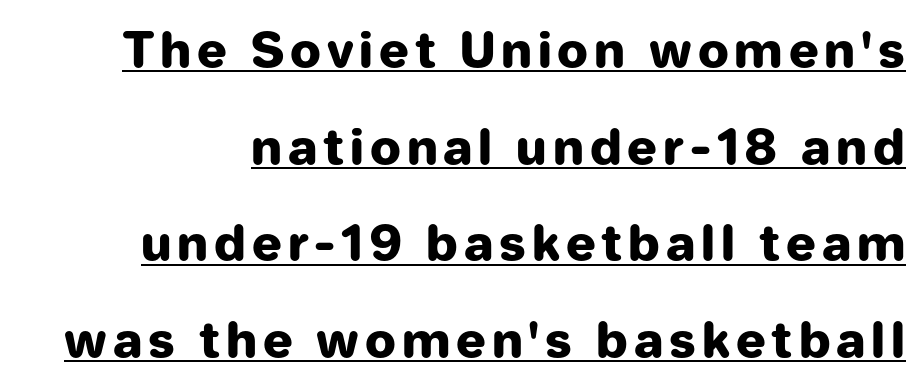
Q: Is the text bold? A: Yes.
Q: Is the text italic (slanted)? A: No, it is upright.
Q: Is the typeface a serif or a sans-serif typeface? A: Sans-serif.
Q: Is the text underlined? A: Yes.
Q: Is the spacing between lines tight, normal or loose? A: Loose.
Q: Width (condensed, normal, or wide)? A: Normal.
Q: Stroke contrast? A: Low.
Q: x-height? A: Medium.
Q: Monospaced? A: No.
